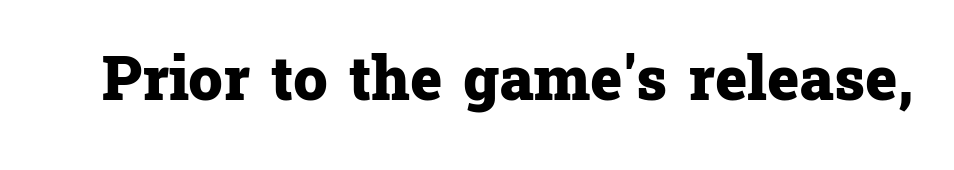
The image shows 61 px heavy serif type, upright; set normal letter spacing, not underlined; low stroke contrast and a medium x-height.
